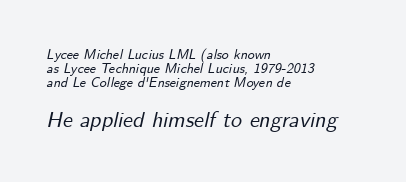
The image shows 22 px text type, italic (leaning right); set left-aligned, tight line spacing (1.0x), normal letter spacing, not underlined; the second (bottom) block is 1.57x larger.
